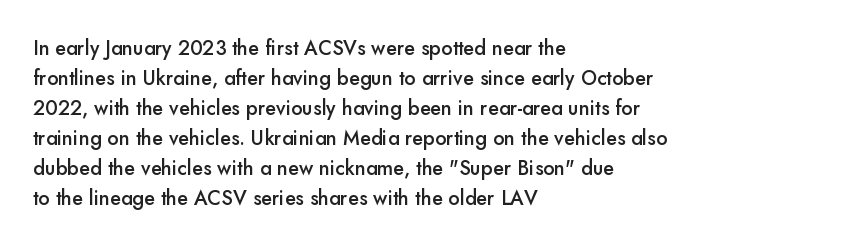
Q: Is the text bold? A: Semi-bold.
Q: Is the text italic (slanted)? A: No, it is upright.
Q: Is the text underlined? A: No.
Q: How is the paragraph aligned? A: Left-aligned.
Q: Is the spacing between letters normal or unusually wide? A: Normal.
Q: Is the spacing between lines tight, normal or loose? A: Normal.
